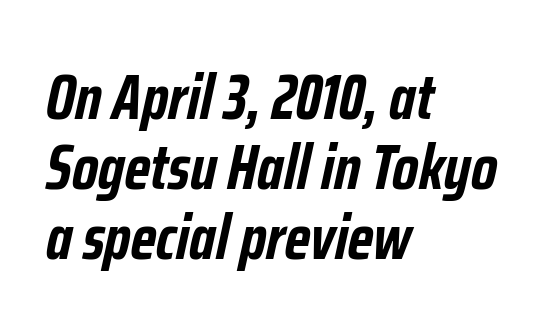
{"italic": "yes", "lean": "right", "slant_degrees": 12, "bold": "yes", "weight": "semibold", "width": "condensed", "stroke_contrast": "low", "x_height": "medium", "monospaced": "no", "underline": "no", "align": "left", "line_spacing": "tight", "line_spacing_ratio": 1.09, "letter_spacing": "normal", "letter_spacing_em": 0.0, "glyph_px": 64}
